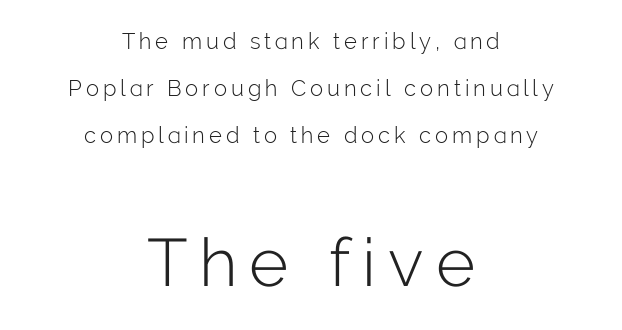
Q: Is the text bold? A: No.
Q: Is the text italic (slanted)? A: No, it is upright.
Q: Is the typeface a serif or a sans-serif typeface? A: Sans-serif.
Q: Is the text underlined? A: No.
Q: How is the paragraph aligned? A: Centered.
Q: Is the spacing between lines tight, normal or loose? A: Loose.
Q: Which block of text is set in a larger size, the first (top) or the second (bottom)? A: The second (bottom) one.
Q: Width (condensed, normal, or wide)? A: Normal.
Q: Stroke contrast? A: Low.
Q: x-height? A: Medium.
Q: Monospaced? A: No.
